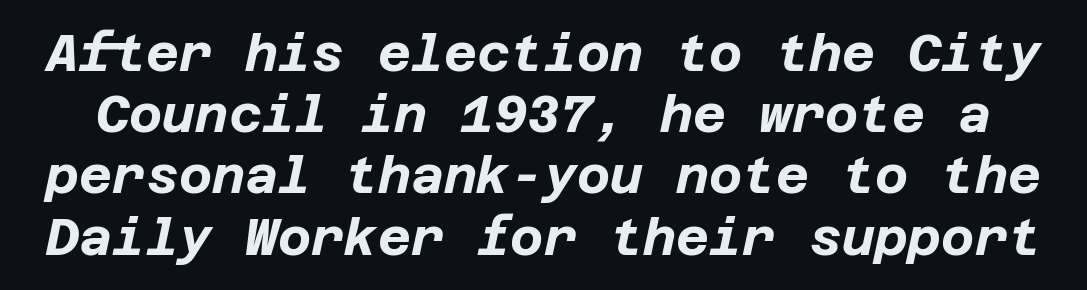
Weight: bold. An italicized treatment has been applied to the whole sample. What stands out about the letter spacing? Nothing — it is the standard amount. This rendering features lettering with no underline.
